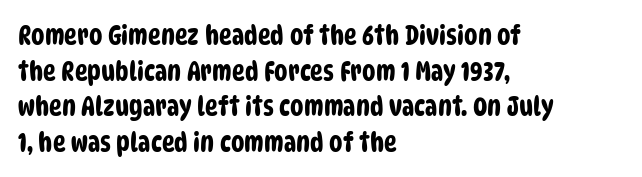
{"underline": "no", "align": "left", "line_spacing": "normal", "line_spacing_ratio": 1.32, "letter_spacing": "normal", "letter_spacing_em": 0.0, "glyph_px": 27}
